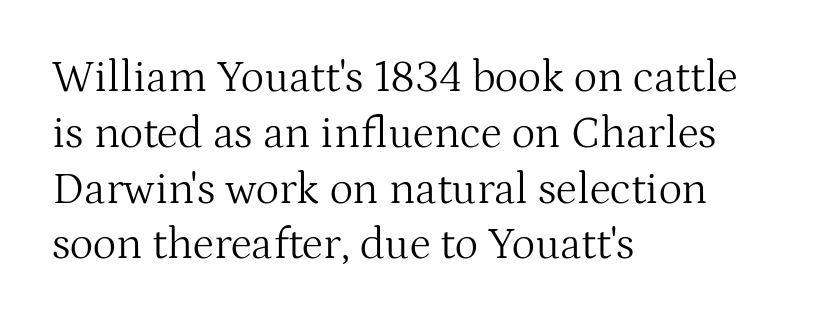
Q: Is the text bold? A: No.
Q: Is the text italic (slanted)? A: No, it is upright.
Q: Is the typeface a serif or a sans-serif typeface? A: Serif.
Q: Is the text underlined? A: No.
Q: How is the paragraph aligned? A: Left-aligned.
Q: Is the spacing between letters normal or unusually wide? A: Normal.
Q: Width (condensed, normal, or wide)? A: Normal.
Q: Stroke contrast? A: Medium.
Q: x-height? A: Medium.
Q: Monospaced? A: No.
